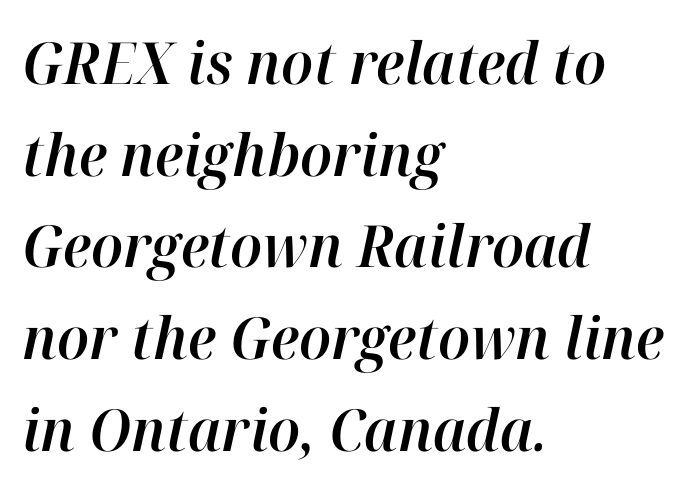
{"italic": "yes", "lean": "right", "slant_degrees": 12, "width": "normal", "stroke_contrast": "high", "x_height": "medium", "monospaced": "no", "underline": "no", "align": "left", "line_spacing": "normal", "line_spacing_ratio": 1.58, "letter_spacing": "normal", "letter_spacing_em": 0.0, "glyph_px": 58}
